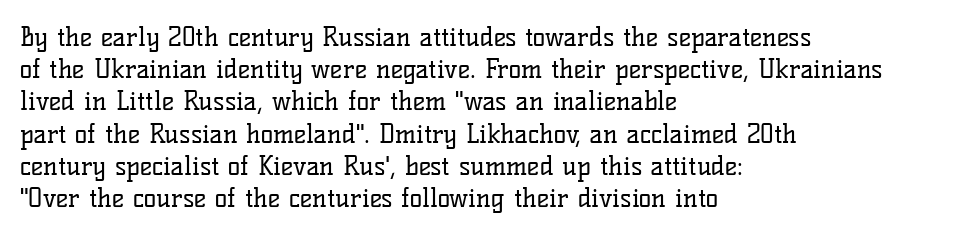
Q: Is the text bold? A: No.
Q: Is the text italic (slanted)? A: No, it is upright.
Q: Is the text underlined? A: No.
Q: How is the paragraph aligned? A: Left-aligned.
Q: Is the spacing between letters normal or unusually wide? A: Normal.
